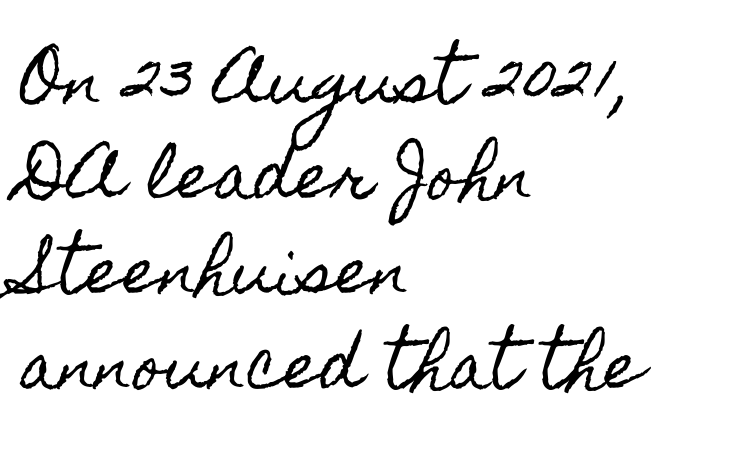
Q: Is the text italic (slanted)? A: Yes.
Q: Is the text underlined? A: No.
Q: How is the paragraph aligned? A: Left-aligned.
Q: Is the spacing between letters normal or unusually wide? A: Normal.
Q: Is the spacing between lines tight, normal or loose? A: Normal.
Q: Width (condensed, normal, or wide)? A: Condensed.
Q: x-height? A: Small.
Q: Monospaced? A: No.
